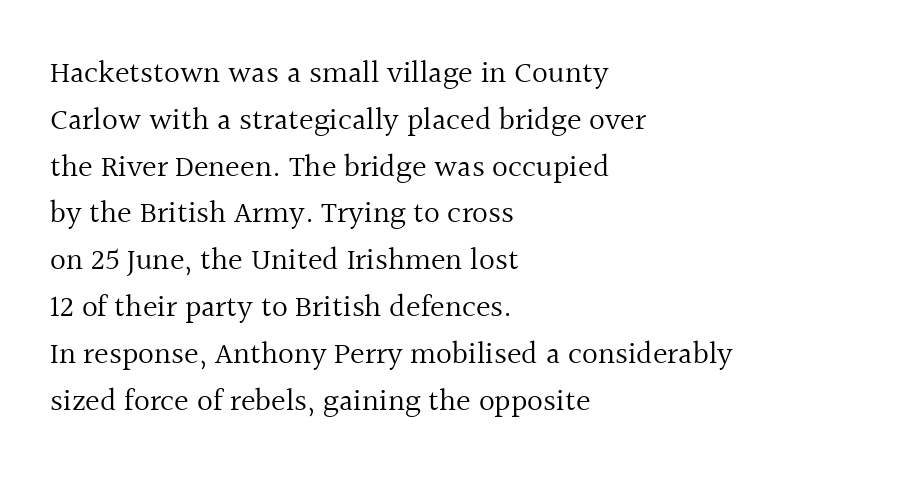
{"serif": "yes", "italic": "no", "bold": "no", "weight": "regular", "width": "normal", "x_height": "medium", "monospaced": "no", "underline": "no", "align": "left", "line_spacing": "normal", "line_spacing_ratio": 1.51, "letter_spacing": "normal", "letter_spacing_em": 0.0, "glyph_px": 31}
